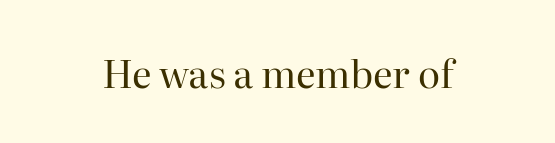
The image shows 38 px regular-weight serif type, upright; set centered, normal letter spacing, not underlined; high stroke contrast and a medium x-height.
